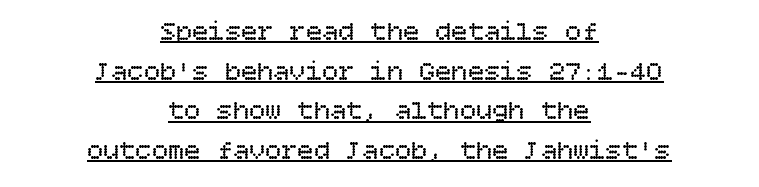
{"italic": "no", "bold": "no", "underline": "yes", "align": "center", "line_spacing": "normal", "line_spacing_ratio": 1.47, "letter_spacing": "normal", "letter_spacing_em": 0.0, "glyph_px": 27}
